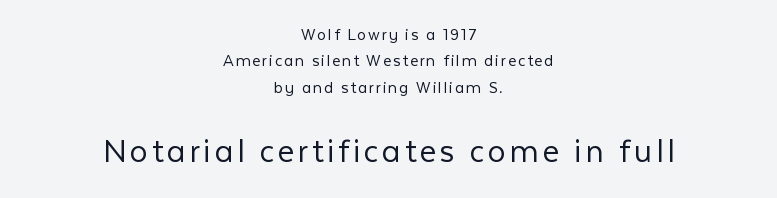
Do the characters align in a grid? No, the font is proportional. Small over large — that's the arrangement of the two blocks here. Weight class: somewhere from thin through regular. This sample is center-justified, so both line endings float freely. The typeface chosen for these lines omits serifs. This sample uses an upright cut, with every glyph sitting square on the baseline.
